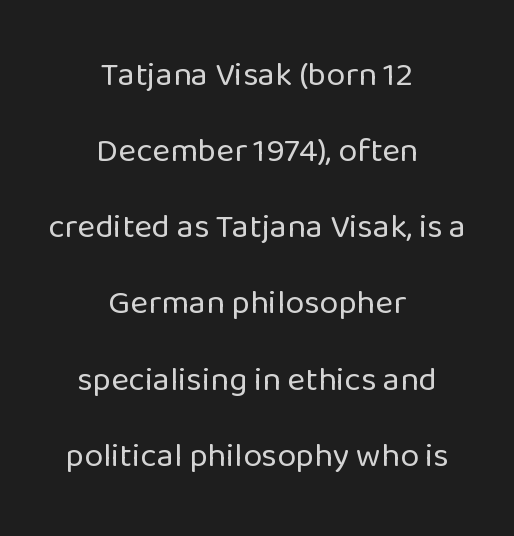
The image shows 34 px regular-weight sans-serif type, upright; set centered, loose line spacing (2.24x), normal letter spacing, not underlined; low stroke contrast and a medium x-height.
